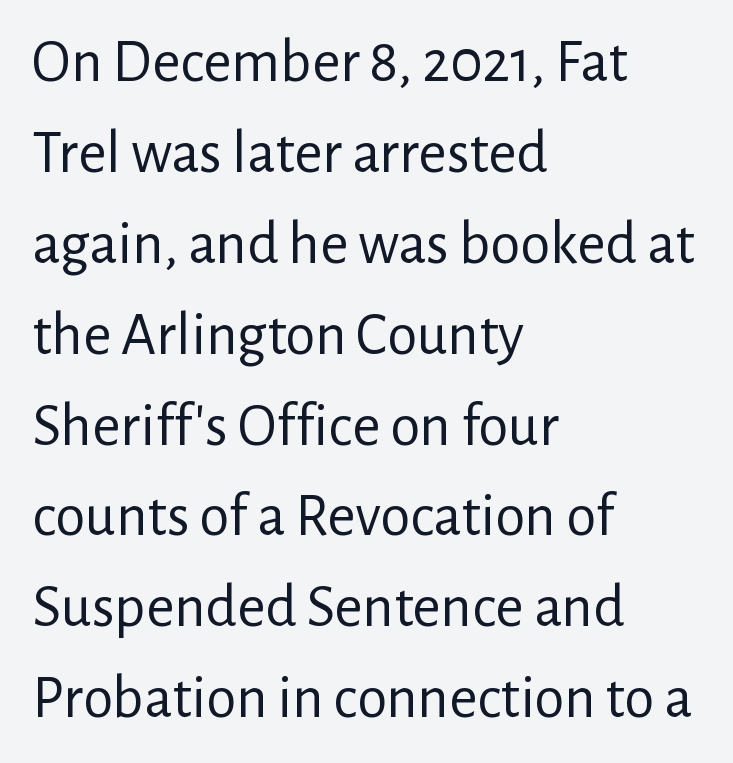
Short note: letters normally spaced. Teacher's note: observe the even left margin — that is flush-left alignment. A typesetter would call this leading conventional body-copy spacing. The type sits square on the baseline with zero lean.
